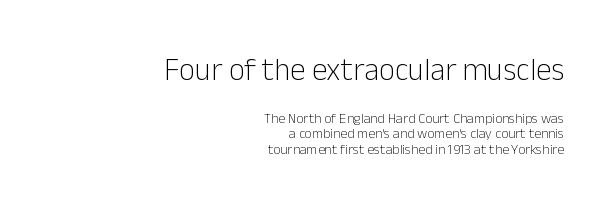
Q: Is the text bold? A: No.
Q: Is the text italic (slanted)? A: No, it is upright.
Q: Is the typeface a serif or a sans-serif typeface? A: Sans-serif.
Q: Is the text underlined? A: No.
Q: How is the paragraph aligned? A: Right-aligned.
Q: Is the spacing between letters normal or unusually wide? A: Normal.
Q: Is the spacing between lines tight, normal or loose? A: Tight.
Q: Which block of text is set in a larger size, the first (top) or the second (bottom)? A: The first (top) one.
Q: Width (condensed, normal, or wide)? A: Normal.
Q: Stroke contrast? A: Low.
Q: x-height? A: Medium.
Q: Monospaced? A: No.
